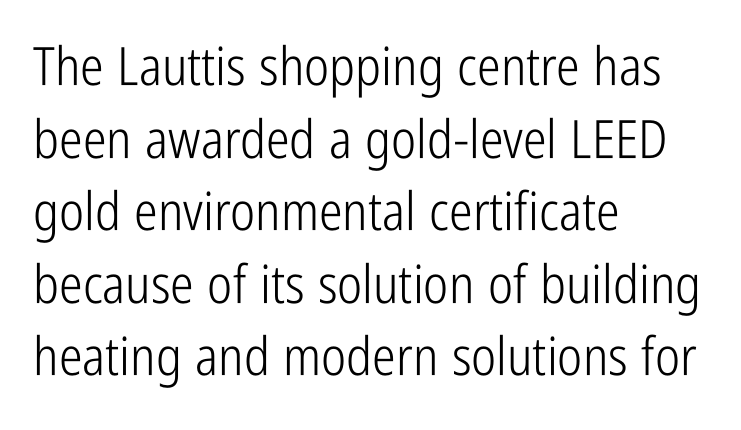
Q: Is the text bold? A: No.
Q: Is the text italic (slanted)? A: No, it is upright.
Q: Is the typeface a serif or a sans-serif typeface? A: Sans-serif.
Q: Is the text underlined? A: No.
Q: How is the paragraph aligned? A: Left-aligned.
Q: Is the spacing between letters normal or unusually wide? A: Normal.
Q: Is the spacing between lines tight, normal or loose? A: Normal.
Q: Width (condensed, normal, or wide)? A: Condensed.
Q: Stroke contrast? A: Low.
Q: x-height? A: Medium.
Q: Monospaced? A: No.
